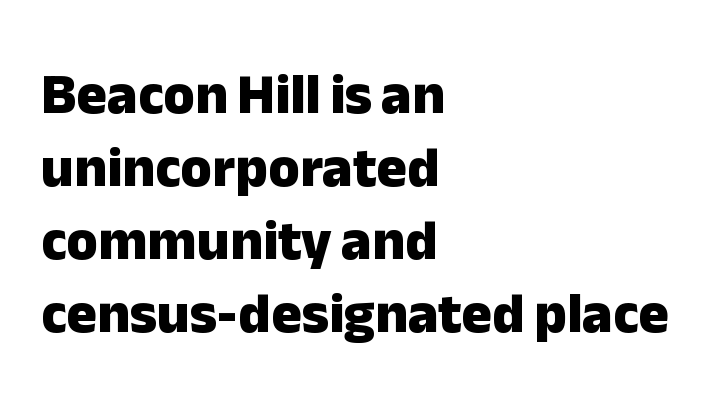
{"serif": "no", "italic": "no", "bold": "yes", "weight": "heavy", "width": "normal", "stroke_contrast": "low", "x_height": "medium", "monospaced": "no", "underline": "no", "align": "left", "line_spacing": "normal", "line_spacing_ratio": 1.28, "letter_spacing": "normal", "letter_spacing_em": 0.0, "glyph_px": 57}
